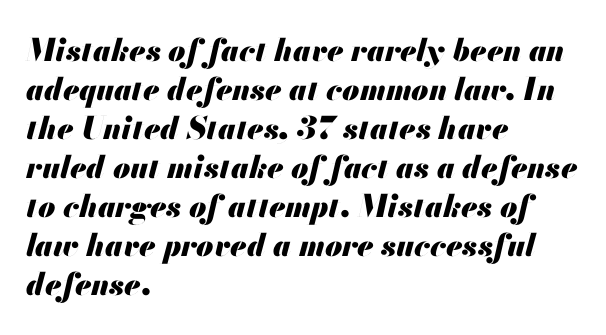
{"italic": "yes", "lean": "right", "slant_degrees": 13, "bold": "yes", "weight": "heavy", "width": "normal", "stroke_contrast": "medium", "x_height": "small", "monospaced": "no", "underline": "no", "align": "left", "line_spacing": "normal", "line_spacing_ratio": 1.26, "letter_spacing": "normal", "letter_spacing_em": 0.0, "glyph_px": 31}
